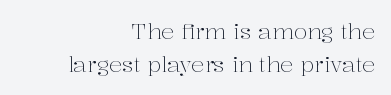
The image shows 22 px text type, upright; set right-aligned, normal line spacing (1.48x), normal letter spacing, not underlined.
